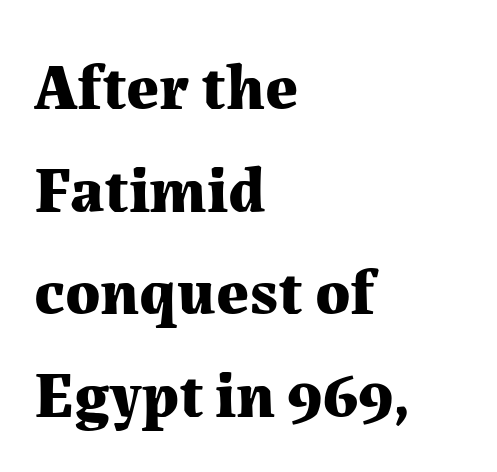
{"serif": "yes", "italic": "no", "bold": "yes", "weight": "bold", "width": "normal", "stroke_contrast": "medium", "x_height": "medium", "monospaced": "no", "underline": "no", "align": "left", "line_spacing": "normal", "line_spacing_ratio": 1.58, "letter_spacing": "normal", "letter_spacing_em": 0.0, "glyph_px": 65}
